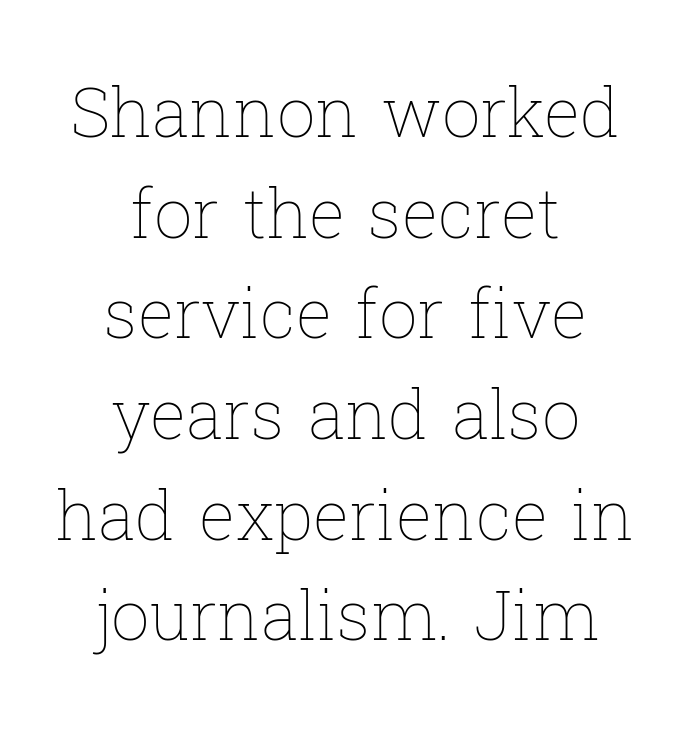
{"italic": "no", "bold": "no", "weight": "thin", "width": "normal", "stroke_contrast": "low", "x_height": "medium", "monospaced": "no", "underline": "no", "align": "center", "line_spacing": "normal", "line_spacing_ratio": 1.48, "letter_spacing": "normal", "letter_spacing_em": 0.0, "glyph_px": 68}
